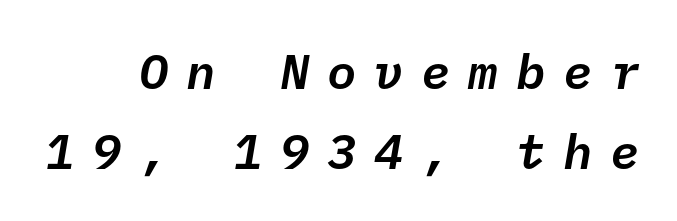
{"italic": "yes", "lean": "right", "slant_degrees": 10, "width": "normal", "stroke_contrast": "low", "x_height": "medium", "monospaced": "yes", "underline": "no", "line_spacing": "normal", "line_spacing_ratio": 1.63, "letter_spacing": "wide", "letter_spacing_em": 0.36, "glyph_px": 49}
